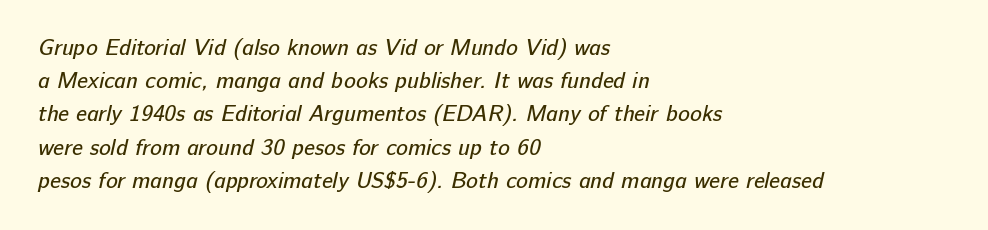
The lines in this sample share a left origin and differ only in where they stop. Default kerning and tracking; the words read as compact shapes. The passage shown stacks its lines at a standard gap. Weight: regular or lighter.
